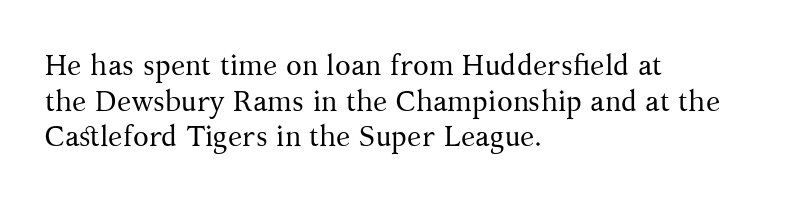
Q: Is the text bold? A: No.
Q: Is the text italic (slanted)? A: No, it is upright.
Q: Is the typeface a serif or a sans-serif typeface? A: Serif.
Q: Is the text underlined? A: No.
Q: How is the paragraph aligned? A: Left-aligned.
Q: Is the spacing between letters normal or unusually wide? A: Normal.
Q: Width (condensed, normal, or wide)? A: Normal.
Q: Stroke contrast? A: Medium.
Q: x-height? A: Medium.
Q: Monospaced? A: No.
